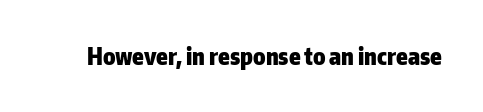
The image shows 23 px bold type, upright; set normal letter spacing, not underlined.
